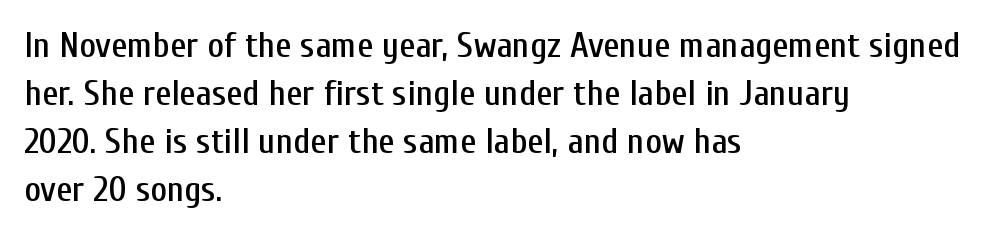
{"serif": "no", "italic": "no", "width": "condensed", "stroke_contrast": "low", "x_height": "medium", "monospaced": "no", "underline": "no", "align": "left", "line_spacing": "normal", "line_spacing_ratio": 1.33, "letter_spacing": "normal", "letter_spacing_em": 0.0, "glyph_px": 36}
